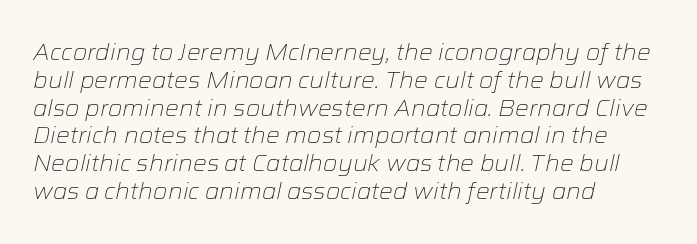
Alignment: flush left. The glyphs are unaccompanied by any horizontal stroke below them. Vertical stems look standard width or narrower in stroke. Quick note: italic. Compared with typical body copy, the letter spacing here is the same.
